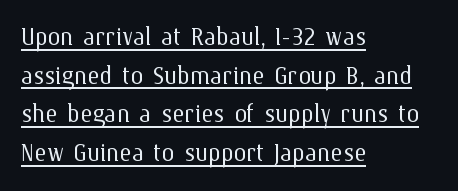
{"italic": "no", "bold": "no", "weight": "light", "width": "normal", "stroke_contrast": "medium", "x_height": "medium", "monospaced": "no", "underline": "yes", "align": "left", "line_spacing_ratio": 1.21, "letter_spacing": "normal", "letter_spacing_em": 0.0, "glyph_px": 32}
